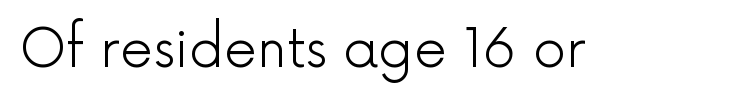
The passage shown is typed in a proportional face where columns would drift. This sample uses a sans-serif face. The strip under each line holds only bare page. The type is set solid horizontally, with unmodified tracking. Does the lettering tilt? It doesn't — this is upright. The face looks like a standard text weight, possibly lighter.
